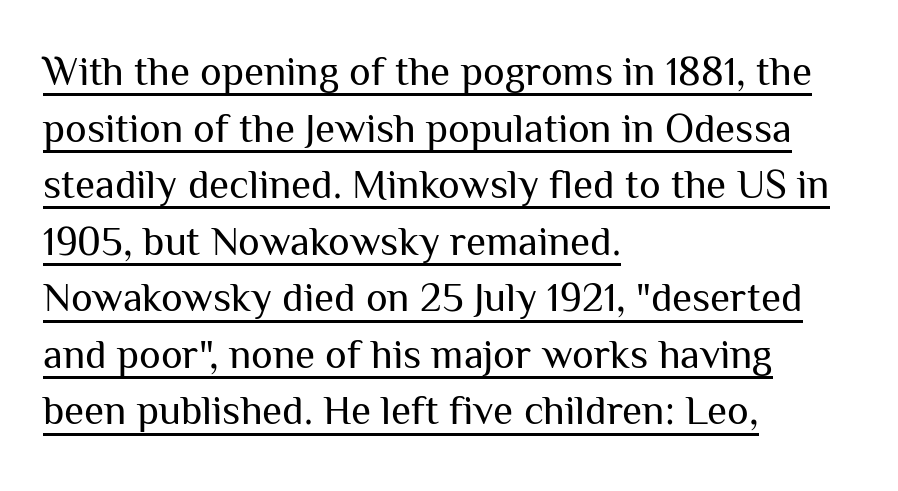
The image shows 41 px regular-weight sans-serif type, upright; set left-aligned, normal line spacing (1.38x), normal letter spacing, underlined; medium stroke contrast and a medium x-height.
